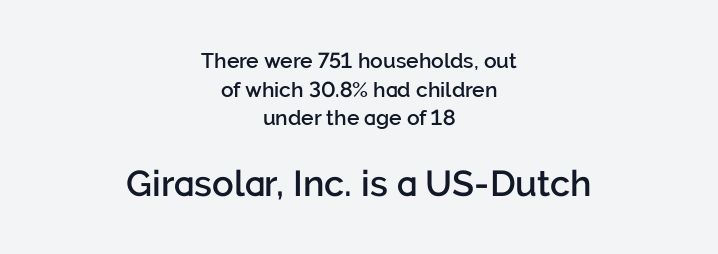
The image shows 36 px semibold sans-serif type, upright; set centered, normal line spacing (1.36x), normal letter spacing, not underlined; the second (bottom) block is 1.71x larger; low stroke contrast and a medium x-height.
